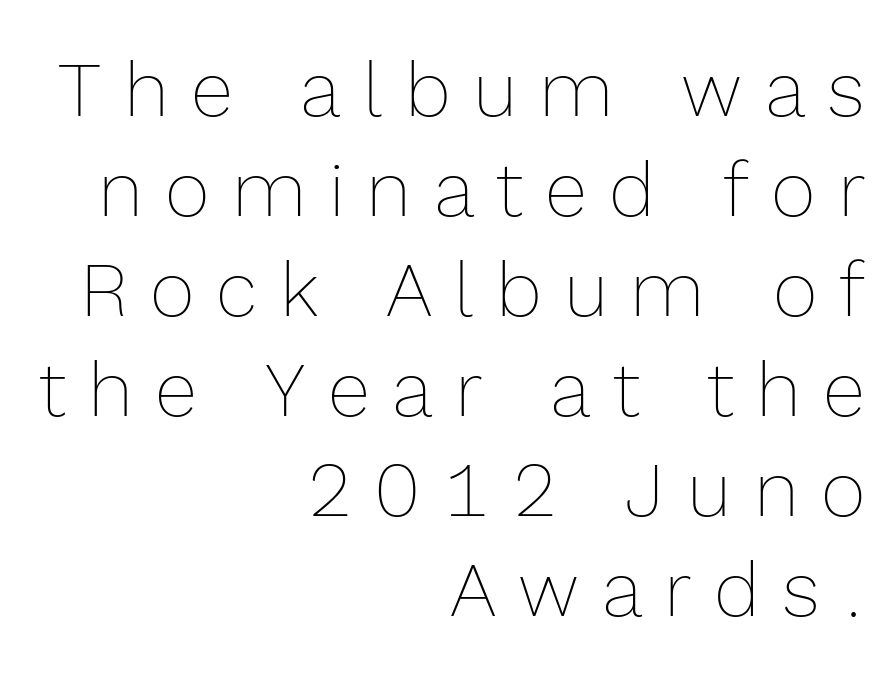
You can tell it's not italic because the verticals are truly vertical. The words here are not underlined. The characters are drawn with everyday or finer stroke widths. The line-height multiplier appears to be the usual default. Loose tracking; the words dissolve into strings of separated letters.
